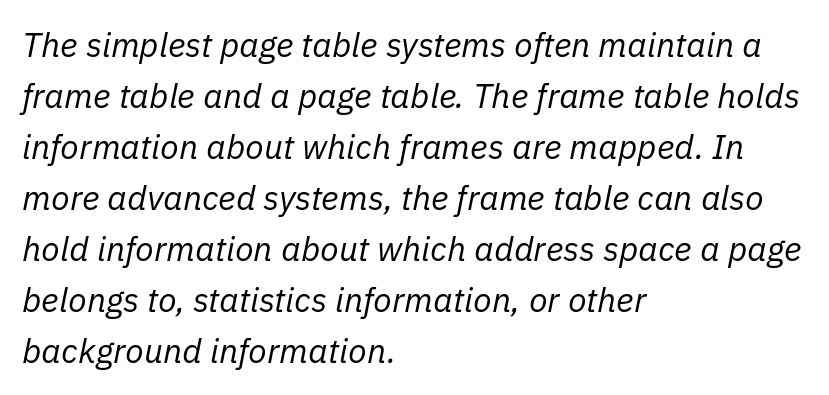
{"italic": "yes", "lean": "right", "slant_degrees": 11, "bold": "no", "weight": "regular", "width": "normal", "stroke_contrast": "low", "x_height": "medium", "monospaced": "no", "underline": "no", "align": "left", "line_spacing": "normal", "line_spacing_ratio": 1.5, "letter_spacing": "normal", "letter_spacing_em": 0.0, "glyph_px": 34}
